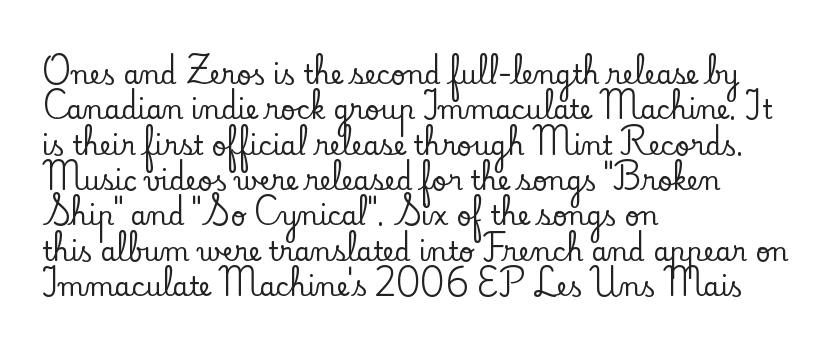
{"italic": "no", "underline": "no", "align": "left", "line_spacing": "normal", "line_spacing_ratio": 1.36, "letter_spacing": "normal", "letter_spacing_em": 0.0, "glyph_px": 26}
